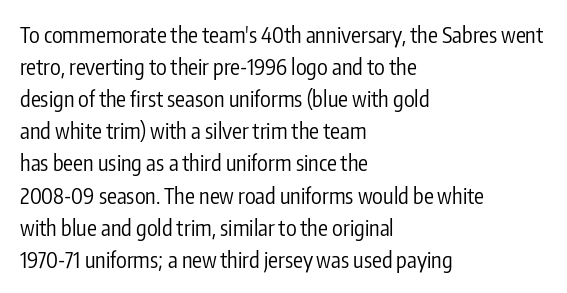
Q: Is the text bold? A: No.
Q: Is the text italic (slanted)? A: No, it is upright.
Q: Is the text underlined? A: No.
Q: How is the paragraph aligned? A: Left-aligned.
Q: Is the spacing between letters normal or unusually wide? A: Normal.
Q: Is the spacing between lines tight, normal or loose? A: Normal.
